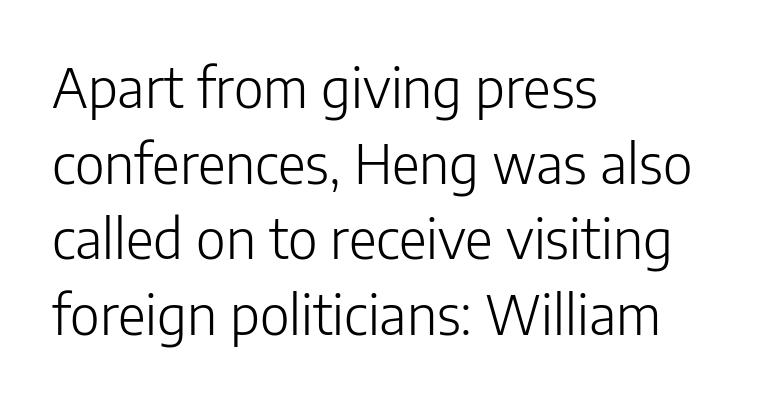
Q: Is the text bold? A: No.
Q: Is the text italic (slanted)? A: No, it is upright.
Q: Is the typeface a serif or a sans-serif typeface? A: Sans-serif.
Q: Is the text underlined? A: No.
Q: How is the paragraph aligned? A: Left-aligned.
Q: Is the spacing between letters normal or unusually wide? A: Normal.
Q: Is the spacing between lines tight, normal or loose? A: Normal.
Q: Width (condensed, normal, or wide)? A: Normal.
Q: Stroke contrast? A: Low.
Q: x-height? A: Medium.
Q: Monospaced? A: No.
